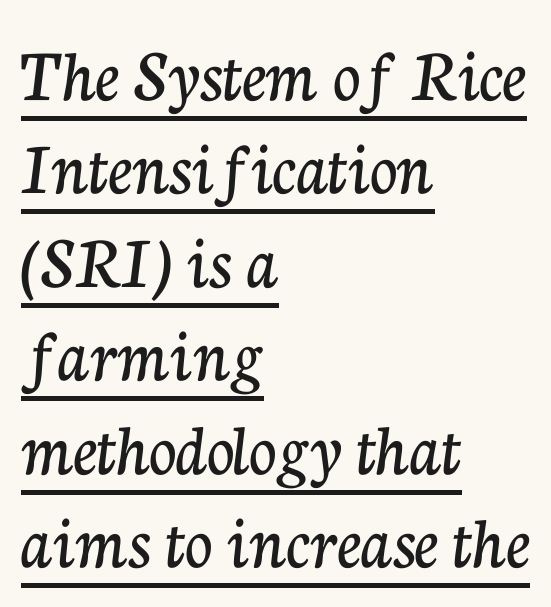
Notice how a bar underscores the lettering throughout. If you drew a ruler down the left edge, every line would touch it. Examine the stroke ends and you'll spot serifs.
